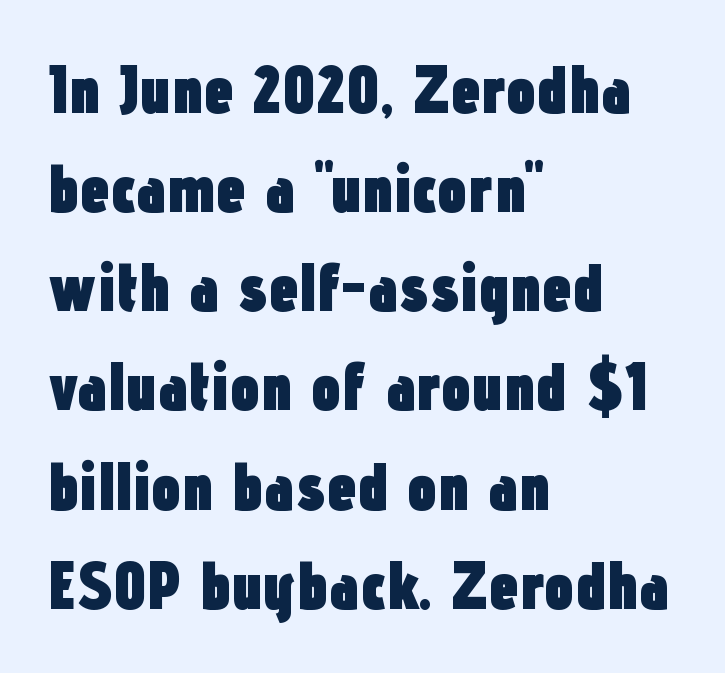
The glyphs are unaccompanied by any horizontal stroke below them. Posture: upright roman. Where is the straight margin? On the left. The passage shown is typeset with a sans-serif family. The tracking reads as untouched default to a designer's eye.
